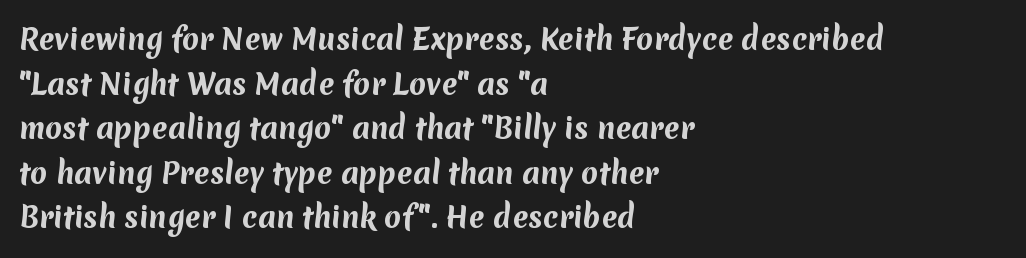
This rendering leaves character spacing at its baseline value. If you measured baseline to baseline, you'd find a middling distance. The compositor pushed each line to the left boundary. Letterform terminals end flat and unadorned throughout the passage. Does the weight exceed regular? Yes, all the way to bold. These lines are rendered in a variable-pitch font.
